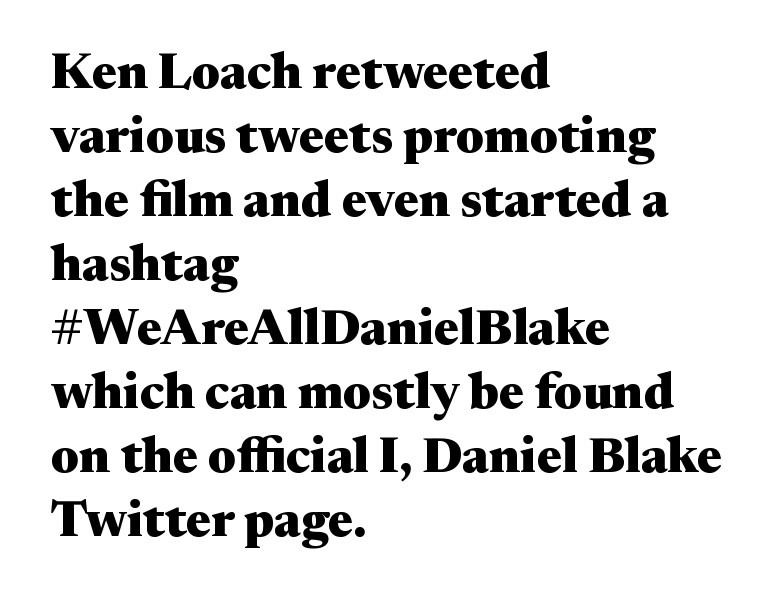
The image shows 50 px heavy, wide serif type, upright; set left-aligned, normal line spacing (1.28x), normal letter spacing, not underlined; medium stroke contrast and a medium x-height.
